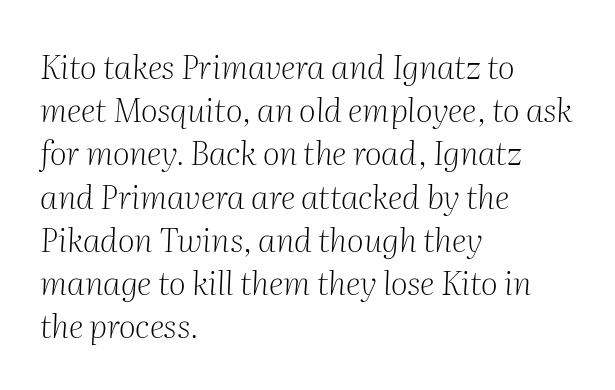
The image shows 33 px light serif type, italic (leaning right); set left-aligned, normal line spacing (1.31x), normal letter spacing, not underlined; medium stroke contrast and a medium x-height.
